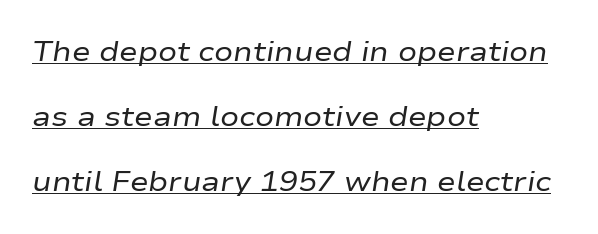
Q: Is the text bold? A: No.
Q: Is the text italic (slanted)? A: Yes, it leans right by about 9 degrees.
Q: Is the text underlined? A: Yes.
Q: How is the paragraph aligned? A: Left-aligned.
Q: Is the spacing between letters normal or unusually wide? A: Normal.
Q: Is the spacing between lines tight, normal or loose? A: Loose.
Q: Width (condensed, normal, or wide)? A: Wide.
Q: Stroke contrast? A: Low.
Q: x-height? A: Medium.
Q: Monospaced? A: No.
